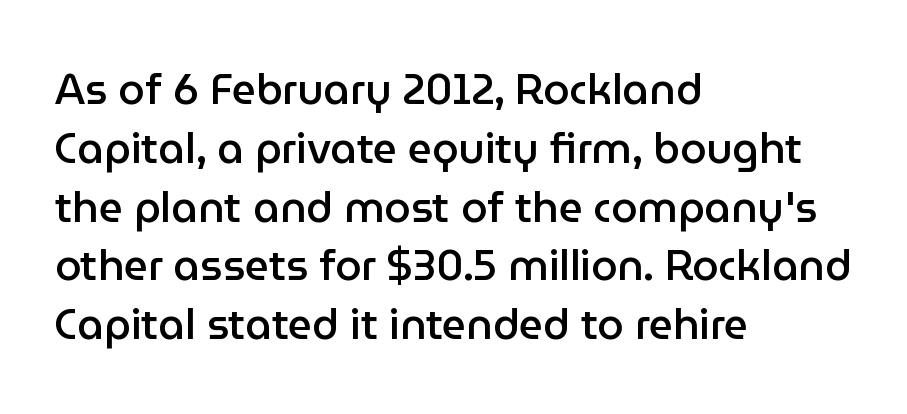
The image shows 42 px semibold sans-serif type, upright; set left-aligned, normal line spacing (1.4x), normal letter spacing, not underlined; low stroke contrast and a medium x-height.
